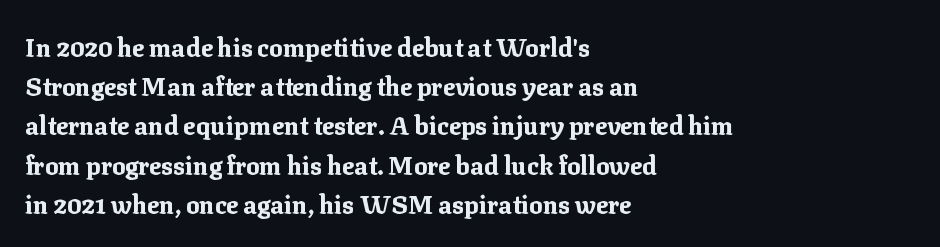
{"italic": "no", "bold": "yes", "underline": "no", "align": "left", "line_spacing": "normal", "line_spacing_ratio": 1.57, "letter_spacing": "normal", "letter_spacing_em": 0.0, "glyph_px": 25}
